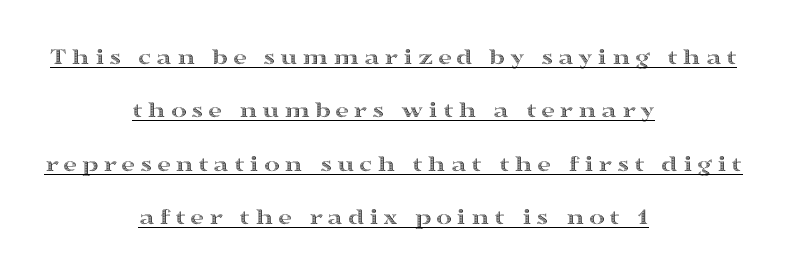
The image shows 24 px text type, upright; set centered, loose line spacing (2.22x), underlined.
